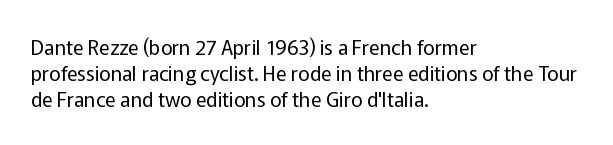
No chunkiness to these letters — they're not bold. Alignment: flush left. Do the letters lean? They stand straight. Horizontal bands of white between lines are of average thickness. Has an underline been added? It has not. Is the letter spacing exaggerated? No — it looks like the ordinary default.
